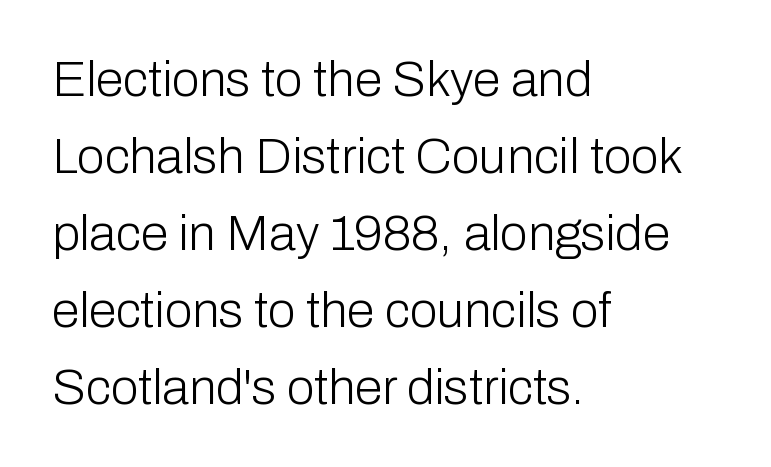
Q: Is the text bold? A: No.
Q: Is the text italic (slanted)? A: No, it is upright.
Q: Is the typeface a serif or a sans-serif typeface? A: Sans-serif.
Q: Is the text underlined? A: No.
Q: How is the paragraph aligned? A: Left-aligned.
Q: Is the spacing between letters normal or unusually wide? A: Normal.
Q: Is the spacing between lines tight, normal or loose? A: Normal.
Q: Width (condensed, normal, or wide)? A: Normal.
Q: Stroke contrast? A: Low.
Q: x-height? A: Medium.
Q: Monospaced? A: No.
